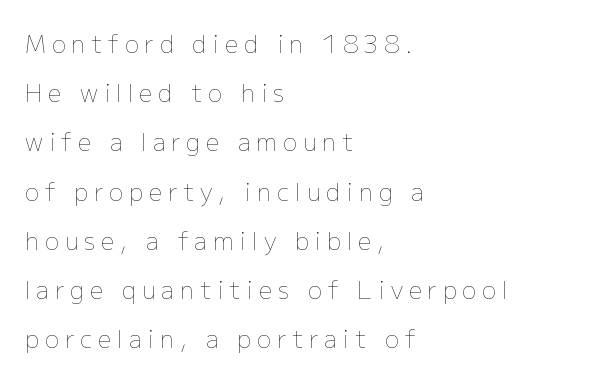
Q: Is the text bold? A: No.
Q: Is the text italic (slanted)? A: No, it is upright.
Q: Is the text underlined? A: No.
Q: How is the paragraph aligned? A: Left-aligned.
Q: Is the spacing between letters normal or unusually wide? A: Unusually wide.
Q: Is the spacing between lines tight, normal or loose? A: Loose.
